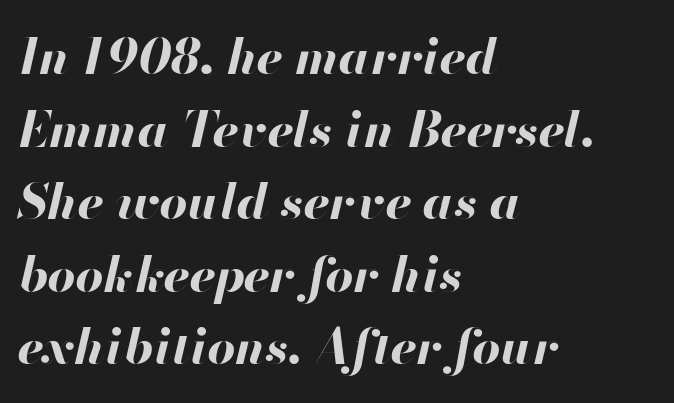
The image shows 49 px bold type, italic (leaning right); set left-aligned, normal line spacing (1.48x), normal letter spacing, not underlined; high stroke contrast and a small x-height.
